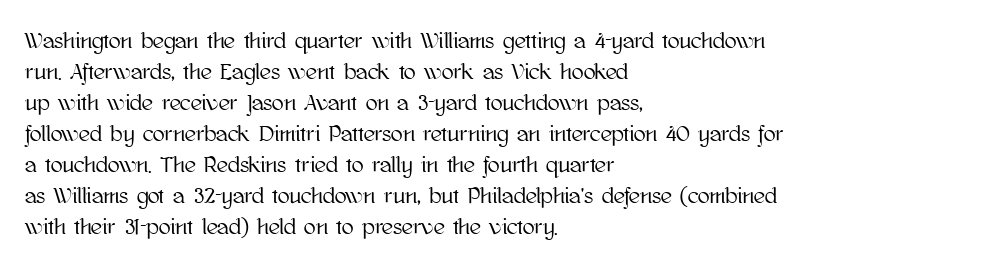
Q: Is the text italic (slanted)? A: No, it is upright.
Q: Is the text underlined? A: No.
Q: How is the paragraph aligned? A: Left-aligned.
Q: Is the spacing between letters normal or unusually wide? A: Normal.
Q: Is the spacing between lines tight, normal or loose? A: Normal.
